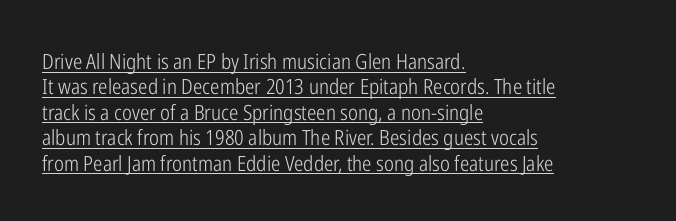
The image shows 21 px text type, upright; set left-aligned, line spacing 1.21x, normal letter spacing, underlined.
